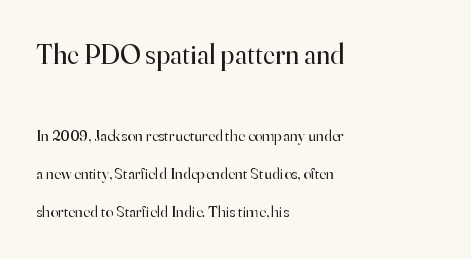
The image shows 28 px regular-weight serif type, upright; set left-aligned, loose line spacing (2.38x), normal letter spacing, not underlined; the first (top) block is 1.75x larger; high stroke contrast and a small x-height.
